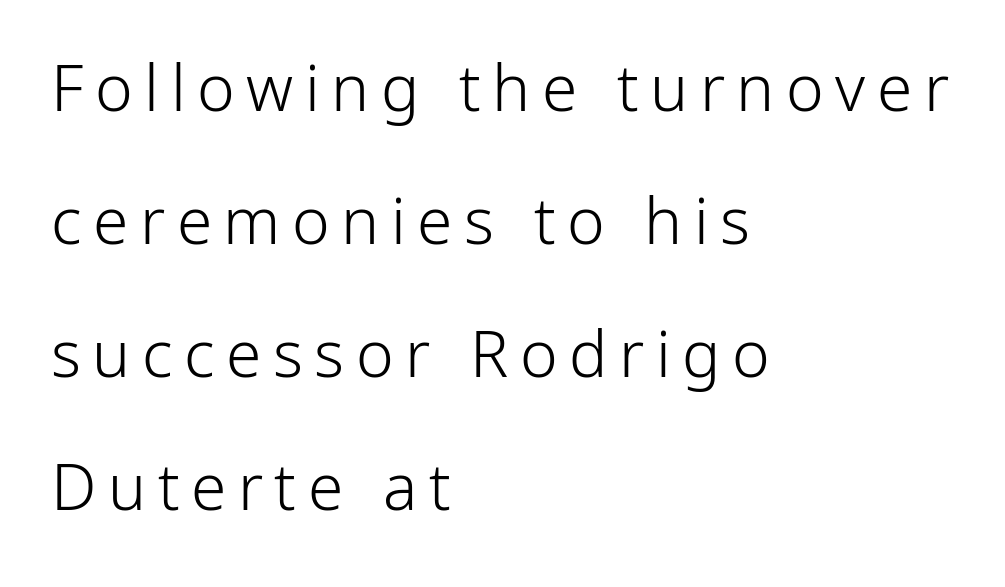
{"serif": "no", "italic": "no", "bold": "no", "weight": "light", "width": "normal", "stroke_contrast": "low", "x_height": "medium", "monospaced": "no", "underline": "no", "align": "left", "line_spacing": "loose", "line_spacing_ratio": 2.08, "glyph_px": 64}
